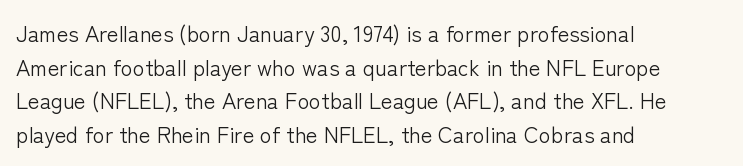
Unbolded letterforms with no extra heft. The letterforms sit shoulder to shoulder at normal distance. Line spacing here is normal. Glance below the letters and you will spot only blank space. Visually the block forms a straight wall on the left and a jagged coastline on the right.
